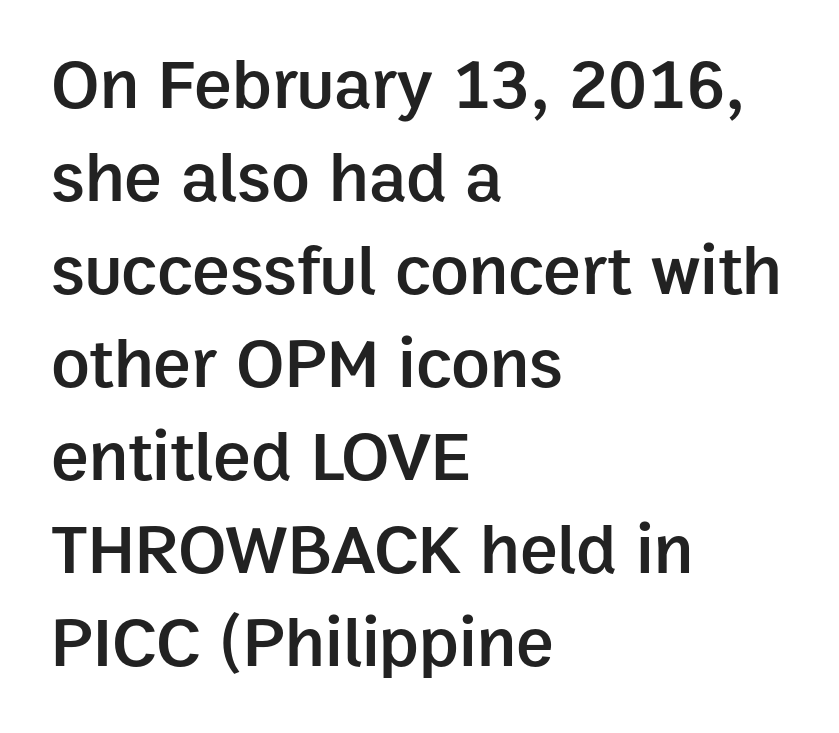
Does the weight exceed regular? Yes, but only to semibold. Glyph-to-glyph distance matches everyday printed text. The specimen reads as upright at a glance. These lines are rendered in a variable-pitch font.
